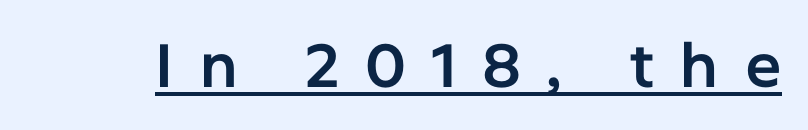
A sans-serif font was chosen for this passage. Upright lettering throughout. Is there an underline? Yes — a line sits under the letters. The rendering uses natural spacing where letterforms have individual widths.
